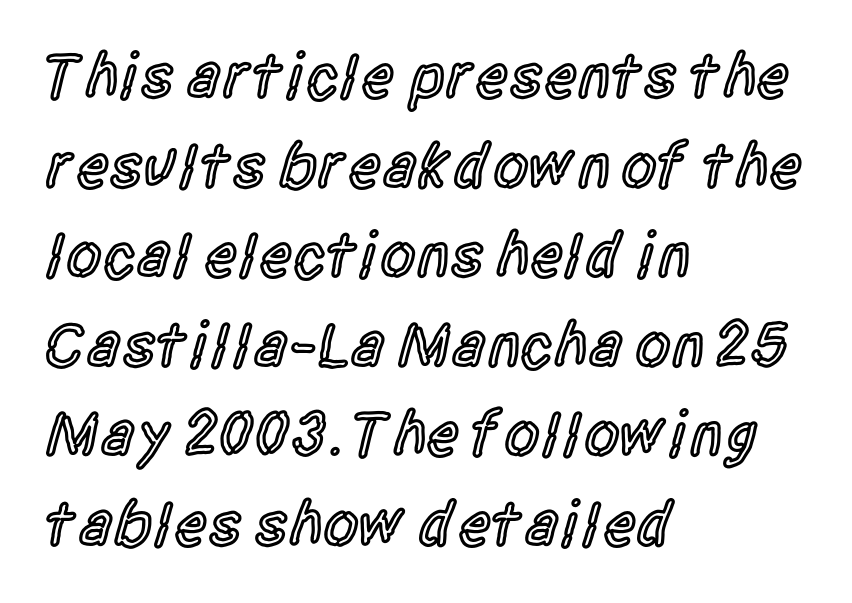
Q: Is the text bold? A: Semi-bold.
Q: Is the text italic (slanted)? A: Yes.
Q: Is the typeface a serif or a sans-serif typeface? A: Sans-serif.
Q: Is the text underlined? A: No.
Q: How is the paragraph aligned? A: Left-aligned.
Q: Is the spacing between letters normal or unusually wide? A: Normal.
Q: Is the spacing between lines tight, normal or loose? A: Normal.
Q: Width (condensed, normal, or wide)? A: Condensed.
Q: x-height? A: Large.
Q: Monospaced? A: No.
